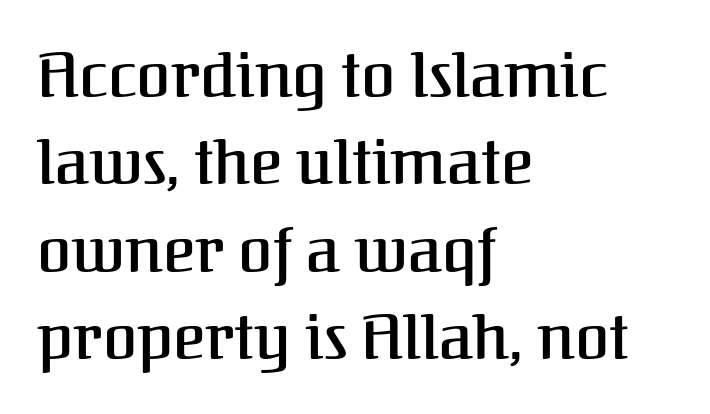
The image shows 62 px serif type, upright; set left-aligned, normal line spacing (1.41x), normal letter spacing, not underlined; medium stroke contrast and a medium x-height.
